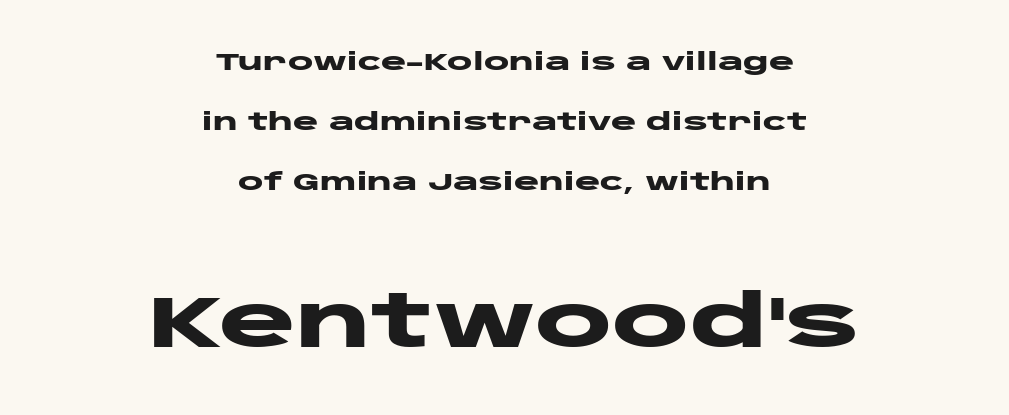
The image shows 73 px heavy, wide sans-serif type, upright; set centered, loose line spacing (2.49x), normal letter spacing, not underlined; the second (bottom) block is 3.04x larger; low stroke contrast and a large x-height.
